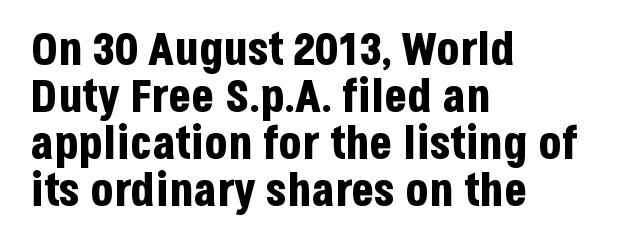
Q: Is the text bold? A: Yes.
Q: Is the text italic (slanted)? A: No, it is upright.
Q: Is the typeface a serif or a sans-serif typeface? A: Sans-serif.
Q: Is the text underlined? A: No.
Q: How is the paragraph aligned? A: Left-aligned.
Q: Is the spacing between letters normal or unusually wide? A: Normal.
Q: Is the spacing between lines tight, normal or loose? A: Tight.
Q: Width (condensed, normal, or wide)? A: Condensed.
Q: Stroke contrast? A: Low.
Q: x-height? A: Large.
Q: Monospaced? A: No.
